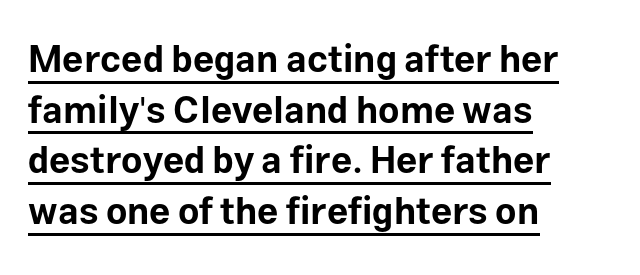
The font's upright variant was chosen for this text. Serifs: no, the terminals of the letterforms are clean. The specimen includes a rule beneath the text block's lines. Stroke thickness is high; the sample reads as a true bold. The letters advance in unequal steps, a hallmark of proportional type. Honestly, the row spacing looks completely unremarkable.
